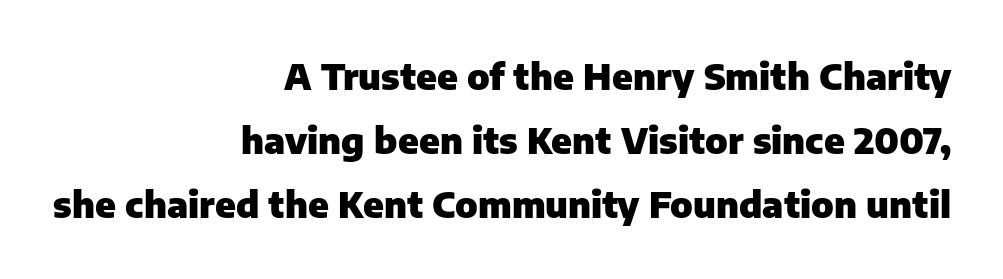
{"serif": "no", "italic": "no", "bold": "yes", "weight": "heavy", "width": "normal", "stroke_contrast": "low", "x_height": "medium", "monospaced": "no", "underline": "no", "align": "right", "line_spacing_ratio": 1.78, "letter_spacing": "normal", "letter_spacing_em": 0.0, "glyph_px": 36}
